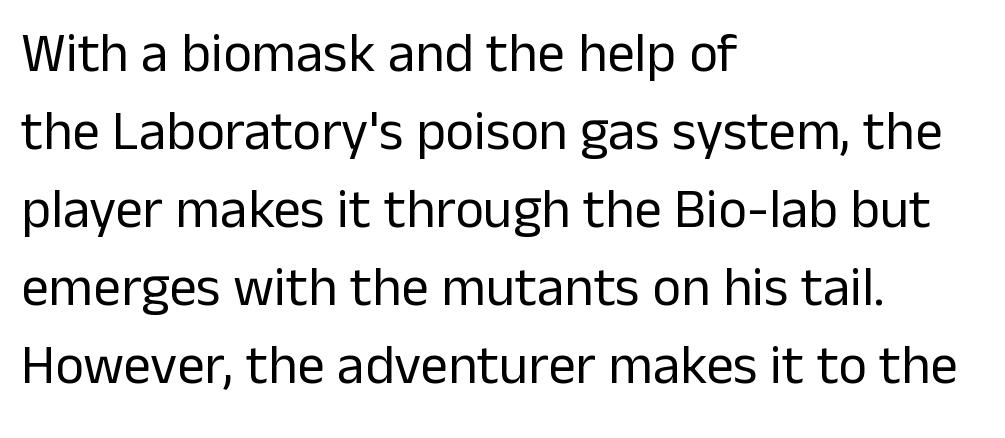
The image shows 55 px regular-weight sans-serif type, upright; set left-aligned, normal line spacing (1.42x), normal letter spacing, not underlined; low stroke contrast and a medium x-height.
